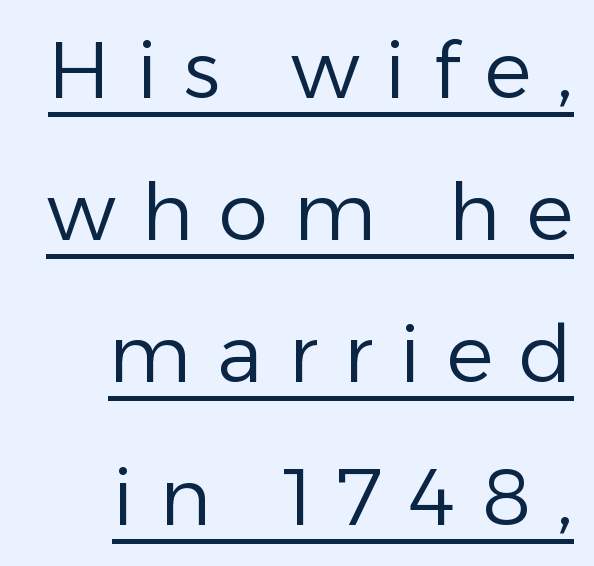
{"serif": "no", "italic": "no", "bold": "no", "weight": "regular", "width": "normal", "stroke_contrast": "low", "x_height": "medium", "monospaced": "no", "underline": "yes", "align": "right", "line_spacing_ratio": 1.8, "letter_spacing": "wide", "letter_spacing_em": 0.33, "glyph_px": 79}
